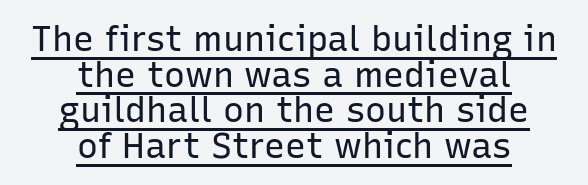
The type is set solid horizontally, with unmodified tracking. The letters stand upright; this is a roman face. What's the leading like? Squeezed, with rows nearly overlapping. Does the type have serifs? No, each stem ends abruptly. Note the varied advance widths — an 'i' is clearly narrower than an 'm'. Weight class: somewhere from thin through regular.
